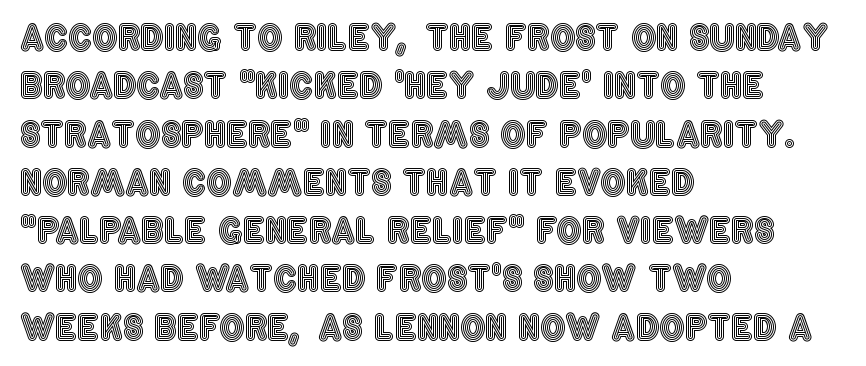
The image shows 35 px condensed type, upright; set left-aligned, normal line spacing (1.38x), normal letter spacing, not underlined; a large x-height.
